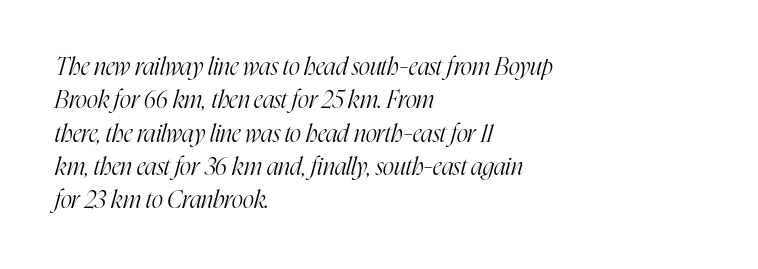
A bare baseline throughout the passage. Leading: standard. Posture: slanted. Caption: multi-line text, flush left, ragged right.
